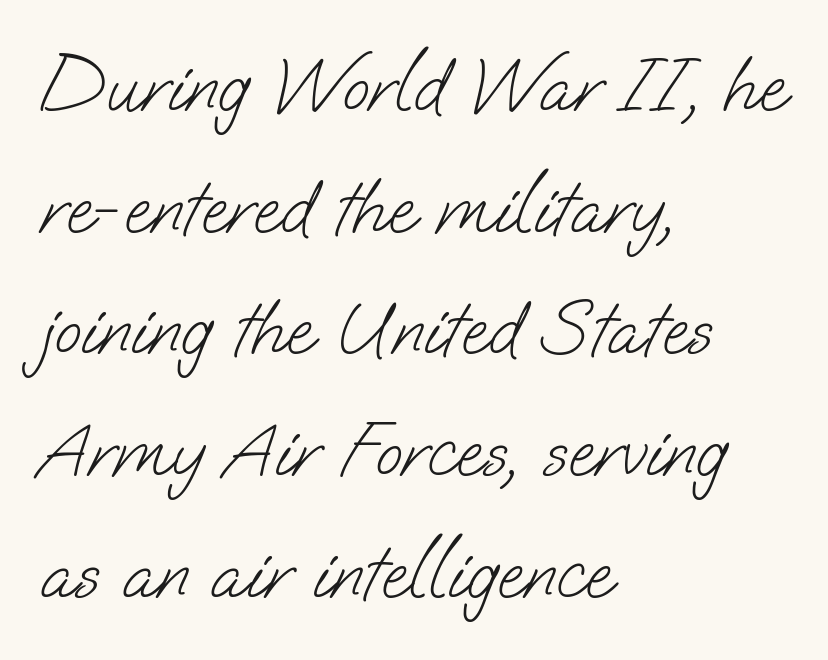
This rendering uses left alignment, leaving the right contour irregular. Glance below the letters and you will spot only blank space. Honestly, the row spacing looks completely unremarkable. Serifs: no, the terminals of the letterforms are clean.
